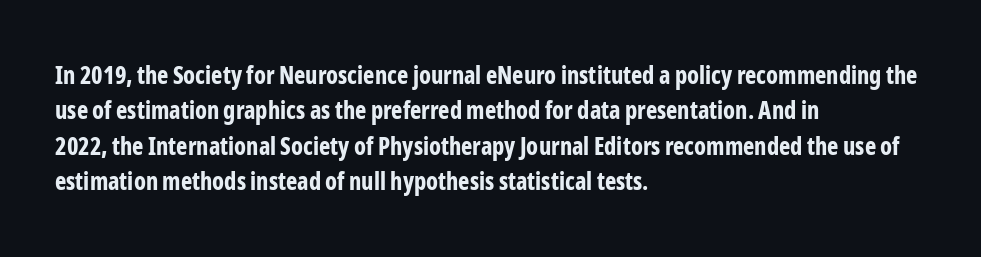
The image shows 24 px bold type, upright; set left-aligned, normal line spacing (1.47x), normal letter spacing, not underlined.
